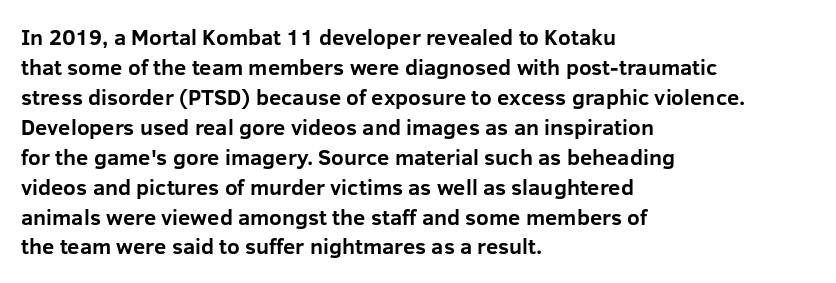
The image shows 22 px bold type, upright; set left-aligned, normal line spacing (1.36x), normal letter spacing, not underlined.
